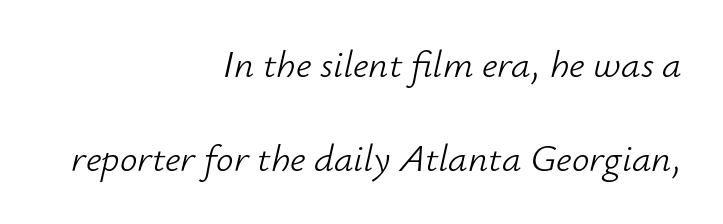
The image shows 39 px light type, italic (leaning right); set right-aligned, loose line spacing (2.41x), normal letter spacing, not underlined; low stroke contrast and a small x-height.
